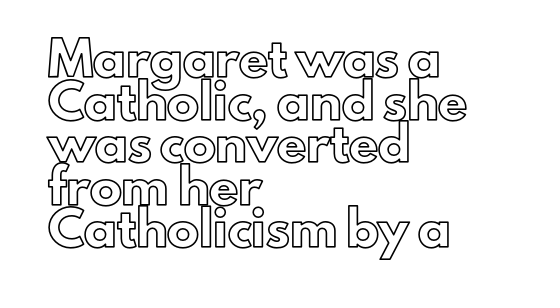
Q: Is the text italic (slanted)? A: No, it is upright.
Q: Is the text underlined? A: No.
Q: How is the paragraph aligned? A: Left-aligned.
Q: Is the spacing between letters normal or unusually wide? A: Normal.
Q: Is the spacing between lines tight, normal or loose? A: Normal.
Q: Width (condensed, normal, or wide)? A: Normal.
Q: x-height? A: Small.
Q: Monospaced? A: No.
